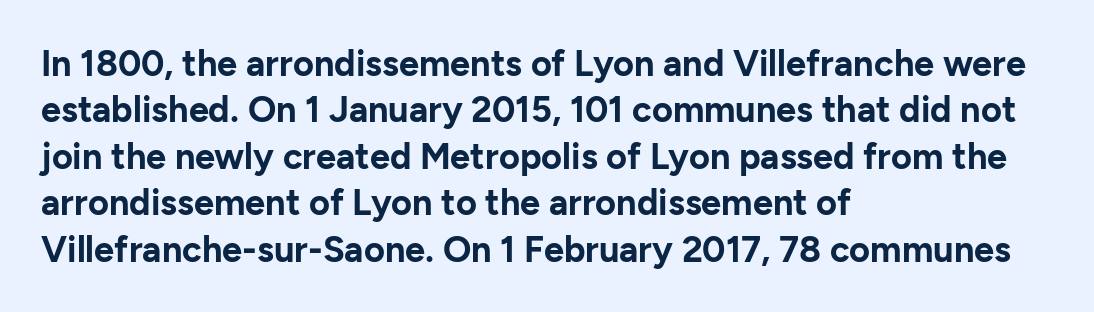
{"serif": "no", "italic": "no", "bold": "yes", "weight": "bold", "width": "normal", "stroke_contrast": "low", "x_height": "medium", "monospaced": "no", "underline": "no", "align": "left", "line_spacing": "normal", "line_spacing_ratio": 1.29, "letter_spacing": "normal", "letter_spacing_em": 0.0, "glyph_px": 36}
